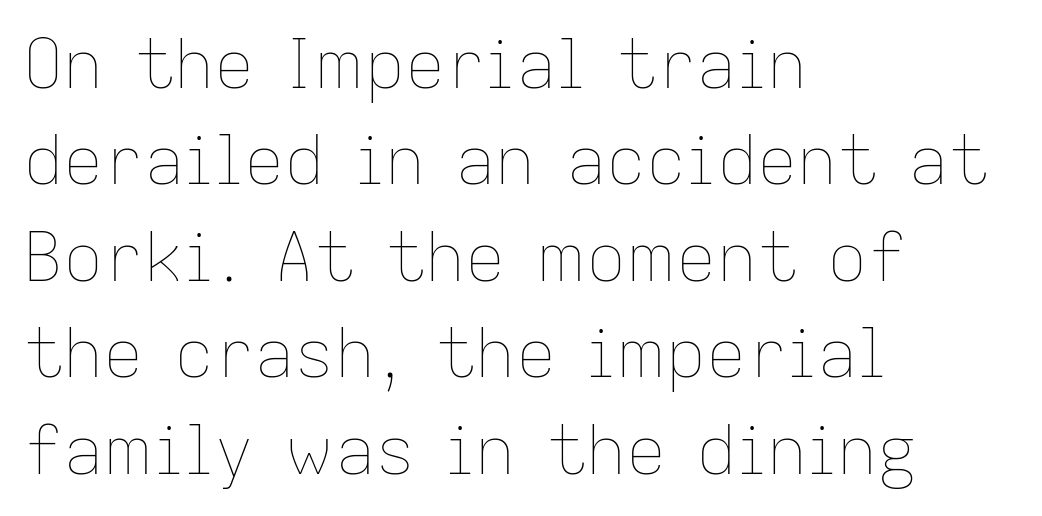
{"italic": "no", "bold": "no", "weight": "thin", "width": "normal", "stroke_contrast": "low", "x_height": "medium", "monospaced": "no", "underline": "no", "align": "left", "line_spacing": "normal", "line_spacing_ratio": 1.44, "letter_spacing": "normal", "letter_spacing_em": 0.0, "glyph_px": 67}
